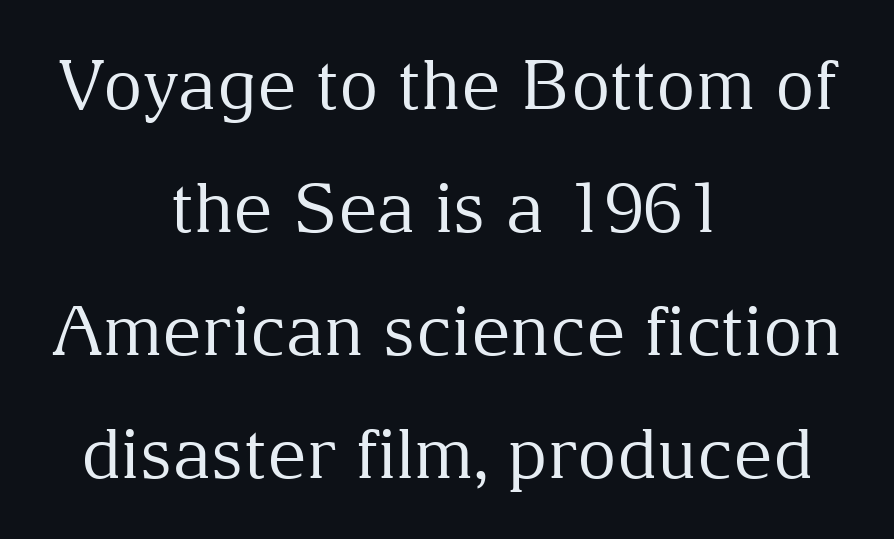
{"serif": "yes", "italic": "no", "bold": "no", "weight": "regular", "width": "normal", "stroke_contrast": "medium", "x_height": "medium", "monospaced": "no", "underline": "no", "align": "center", "line_spacing_ratio": 1.81, "letter_spacing": "normal", "letter_spacing_em": 0.0, "glyph_px": 68}
